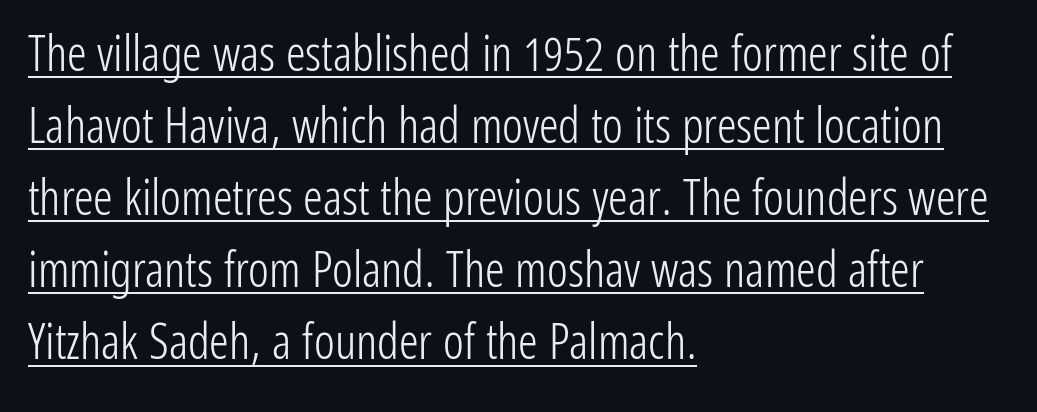
The face used here appears with an underline applied. Does extra space separate the letters? No, they use regular spacing. Stems here are at most as thick as an everyday book face. The characters display no serif detailing; their extremities are plain. Compared with a centered layout, this one pins lines to the left instead.
